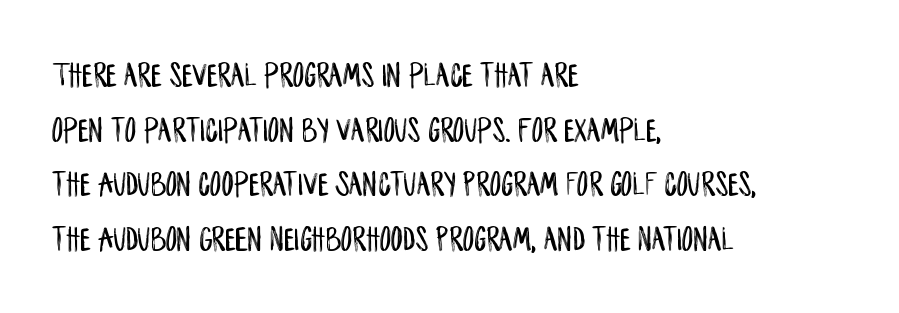
This is the regular roman posture of the typeface. The paragraph has a hard left edge and a soft right edge. Looks like regular typesetting: each glyph gets only the width it needs. Letterform terminals end flat and unadorned throughout the passage. Vertically, the passage feels balanced, rows spaced as you'd expect. The horizontal fit of the characters is conventional and even.
